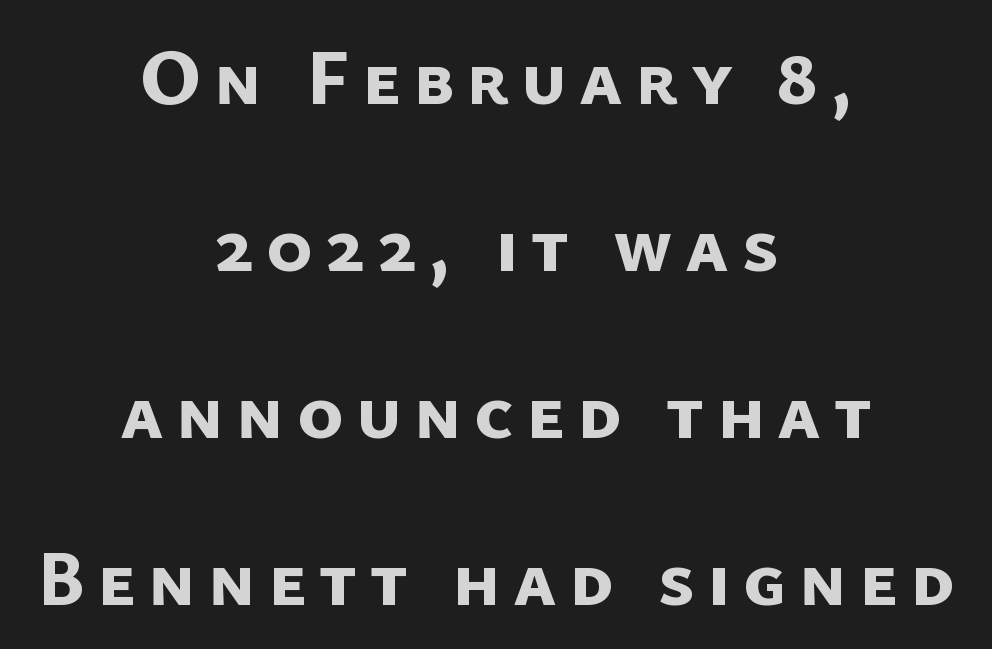
The image shows 78 px bold sans-serif type; set centered, loose line spacing (2.14x), not underlined; low stroke contrast and a medium x-height.
